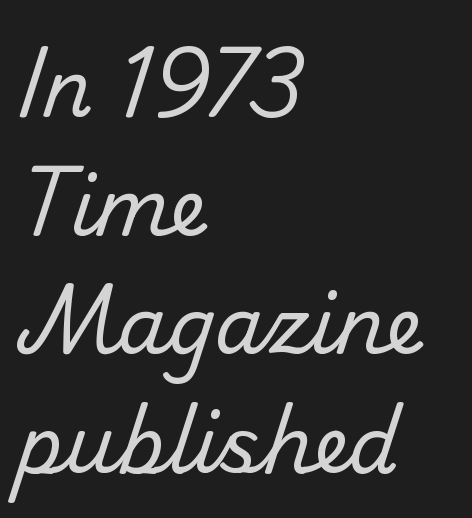
Q: Is the text bold? A: No.
Q: Is the typeface a serif or a sans-serif typeface? A: Sans-serif.
Q: Is the text underlined? A: No.
Q: How is the paragraph aligned? A: Left-aligned.
Q: Is the spacing between letters normal or unusually wide? A: Normal.
Q: Is the spacing between lines tight, normal or loose? A: Normal.
Q: Width (condensed, normal, or wide)? A: Normal.
Q: Stroke contrast? A: Low.
Q: x-height? A: Small.
Q: Monospaced? A: No.
